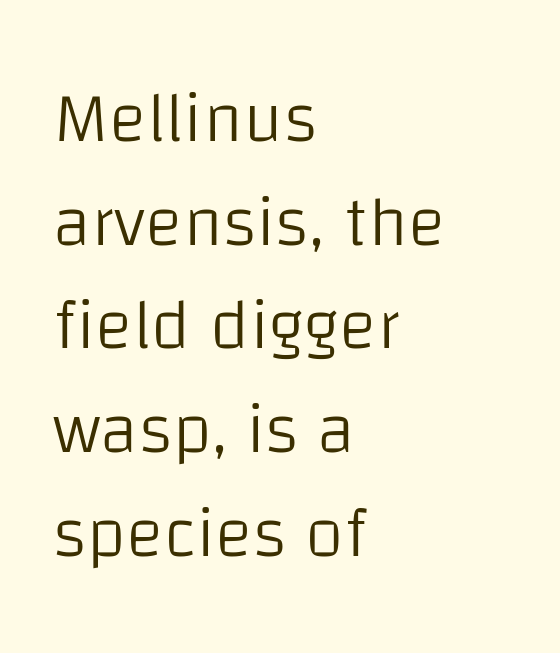
Whoever set this chose a conventional vertical rhythm. The rendering keeps characters at their native spacing. Italic? Not at all — the glyphs are vertical. The letters look calm and open, with moderate or lighter stems. Clear beneath every line of the passage.
